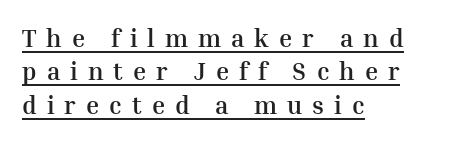
The image shows 25 px bold type, upright; set left-aligned, normal line spacing (1.34x), unusually wide letter spacing (+0.4 em), underlined.
